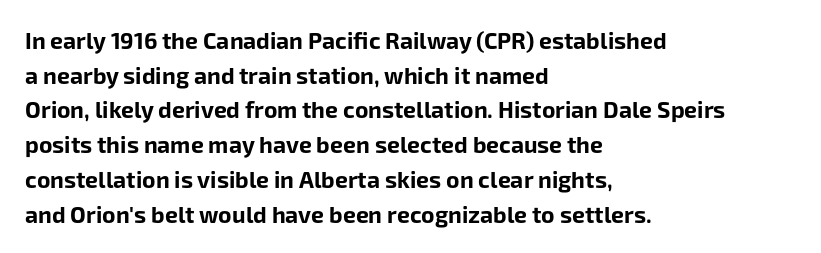
The image shows 23 px bold type, upright; set left-aligned, normal line spacing (1.51x), normal letter spacing, not underlined.
